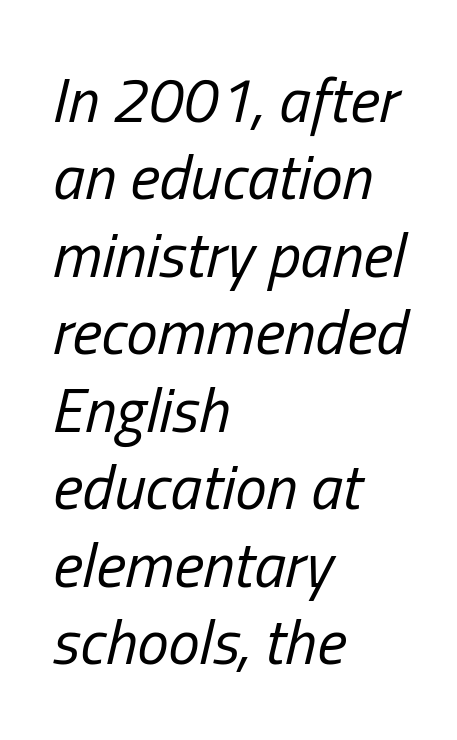
Q: Is the text bold? A: No.
Q: Is the text italic (slanted)? A: Yes, it leans right by about 13 degrees.
Q: Is the text underlined? A: No.
Q: How is the paragraph aligned? A: Left-aligned.
Q: Is the spacing between letters normal or unusually wide? A: Normal.
Q: Width (condensed, normal, or wide)? A: Condensed.
Q: Stroke contrast? A: Low.
Q: x-height? A: Medium.
Q: Monospaced? A: No.
